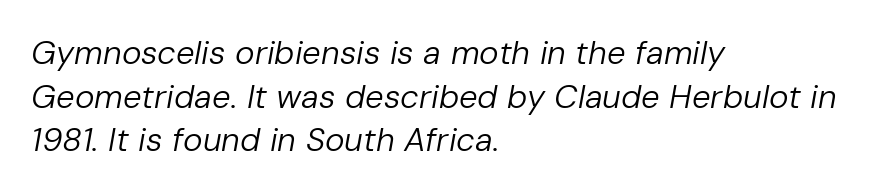
Varying glyph widths throughout — classic text-font behaviour. Clear beneath every line of the passage. Line starts are locked; line ends wander. Is there much room between lines? A standard amount, neither cramped nor airy.
